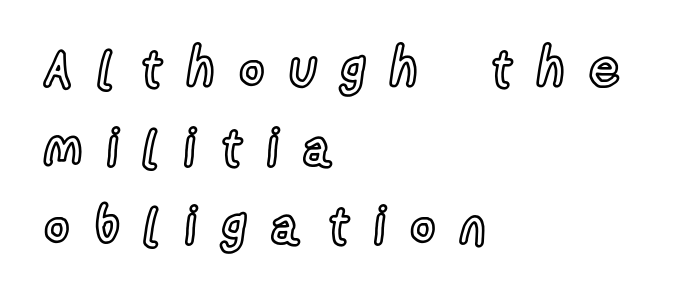
This sample has the flowing, uneven cadence of proportional lettering. Descender tails drop into unmarked territory. Short note: letters widely spaced.
